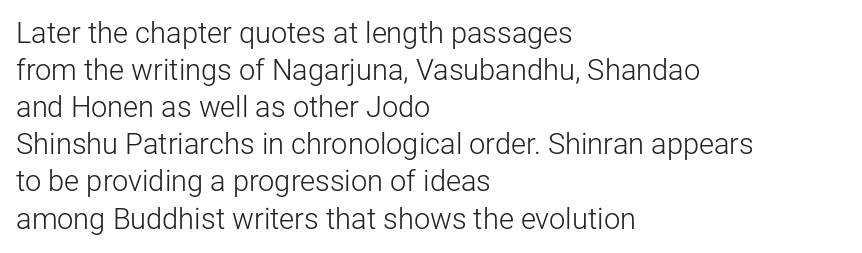
{"serif": "no", "italic": "no", "bold": "no", "weight": "light", "width": "normal", "stroke_contrast": "low", "x_height": "medium", "monospaced": "no", "underline": "no", "align": "left", "line_spacing": "normal", "line_spacing_ratio": 1.28, "letter_spacing": "normal", "letter_spacing_em": 0.0, "glyph_px": 29}
